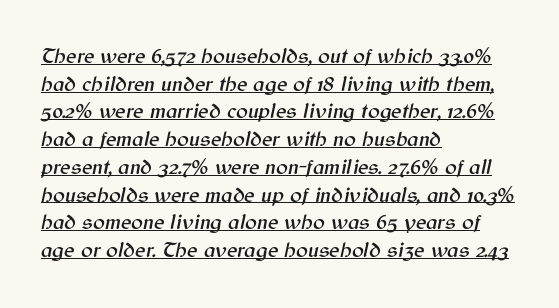
The image shows 22 px text type, italic (leaning right); set left-aligned, normal line spacing (1.26x), normal letter spacing, underlined.
